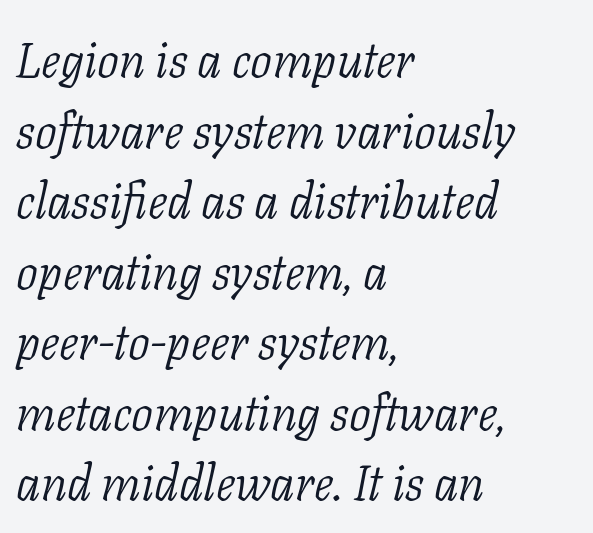
The image shows 49 px light serif type, italic (leaning right); set left-aligned, normal line spacing (1.44x), normal letter spacing, not underlined; low stroke contrast and a medium x-height.
